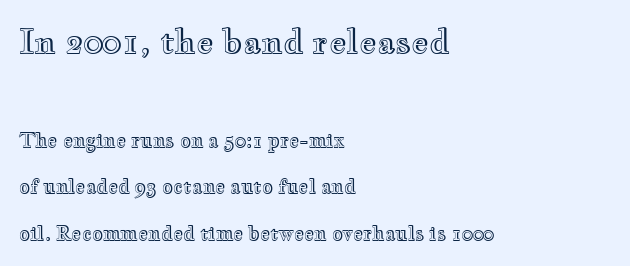
The image shows 33 px wide type, upright; set left-aligned, loose line spacing (2.46x), normal letter spacing, not underlined; the first (top) block is 1.74x larger; a small x-height.
